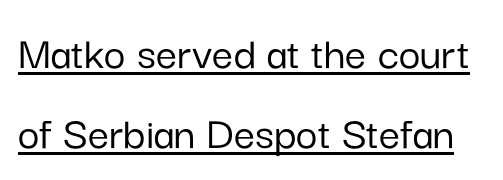
The image shows 47 px sans-serif type, upright; set normal line spacing (1.7x), normal letter spacing, underlined; low stroke contrast and a medium x-height.
